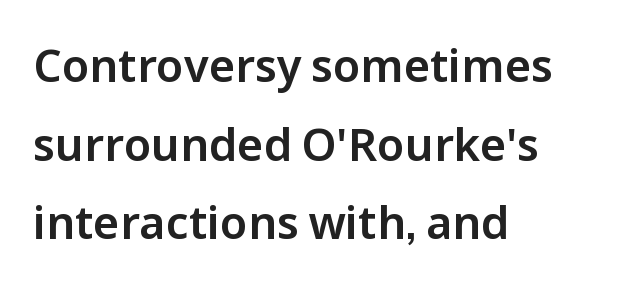
{"serif": "no", "italic": "no", "width": "normal", "stroke_contrast": "low", "x_height": "medium", "monospaced": "no", "underline": "no", "align": "left", "line_spacing_ratio": 1.75, "letter_spacing": "normal", "letter_spacing_em": 0.0, "glyph_px": 45}
